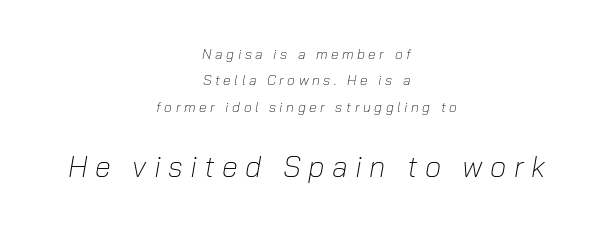
Weight: not bold — regular or lighter. In this sample the second text group is rendered at the bigger scale. You could not count columns in this text — the font is proportionally spaced. Style check: oblique. Short and long lines alike share a common midpoint.
